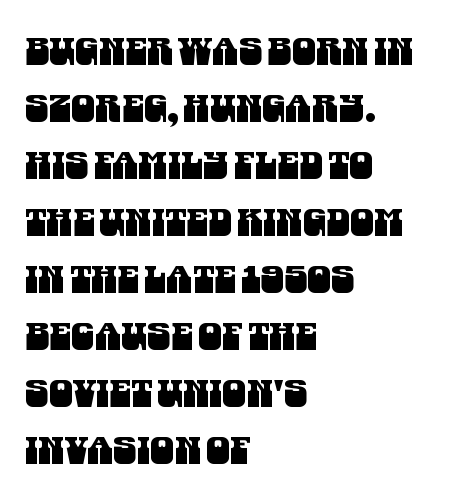
Q: Is the typeface a serif or a sans-serif typeface? A: Sans-serif.
Q: Is the text underlined? A: No.
Q: How is the paragraph aligned? A: Left-aligned.
Q: Is the spacing between letters normal or unusually wide? A: Normal.
Q: Is the spacing between lines tight, normal or loose? A: Normal.
Q: Width (condensed, normal, or wide)? A: Condensed.
Q: Stroke contrast? A: Medium.
Q: x-height? A: Large.
Q: Monospaced? A: No.
